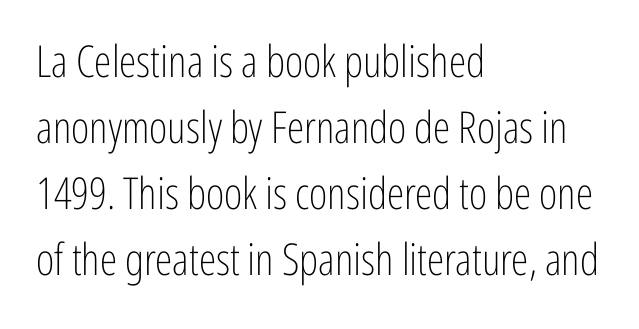
The image shows 44 px light, condensed sans-serif type, upright; set left-aligned, normal line spacing (1.5x), normal letter spacing, not underlined; low stroke contrast and a medium x-height.
